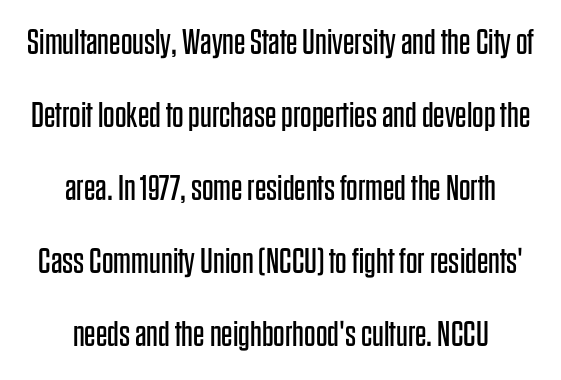
The image shows 36 px regular-weight, condensed sans-serif type, upright; set centered, loose line spacing (2.03x), normal letter spacing, not underlined; low stroke contrast and a large x-height.
